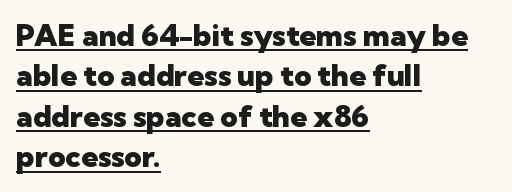
{"serif": "no", "italic": "no", "bold": "yes", "weight": "heavy", "width": "normal", "stroke_contrast": "low", "x_height": "medium", "monospaced": "no", "underline": "yes", "align": "left", "line_spacing": "normal", "line_spacing_ratio": 1.35, "letter_spacing": "normal", "letter_spacing_em": 0.0, "glyph_px": 30}
